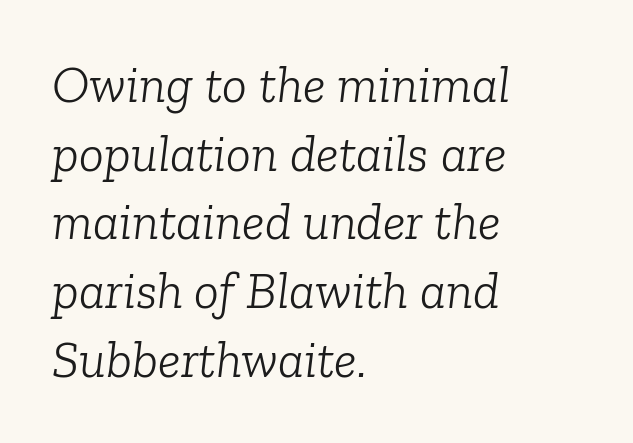
Q: Is the text bold? A: No.
Q: Is the text italic (slanted)? A: Yes, it leans right by about 6 degrees.
Q: Is the typeface a serif or a sans-serif typeface? A: Serif.
Q: Is the text underlined? A: No.
Q: How is the paragraph aligned? A: Left-aligned.
Q: Is the spacing between letters normal or unusually wide? A: Normal.
Q: Is the spacing between lines tight, normal or loose? A: Normal.
Q: Width (condensed, normal, or wide)? A: Normal.
Q: Stroke contrast? A: Low.
Q: x-height? A: Medium.
Q: Monospaced? A: No.
